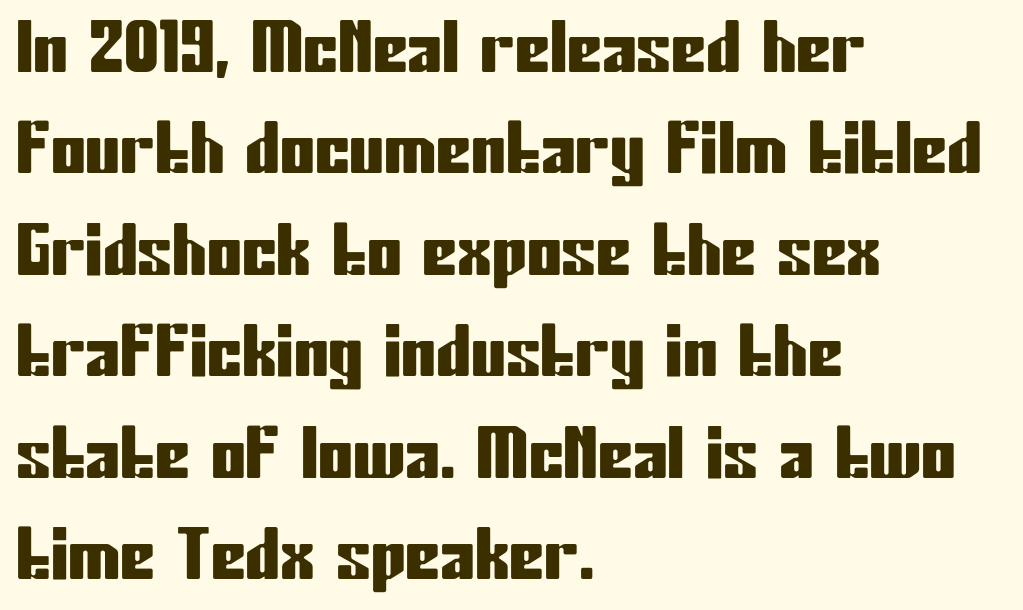
{"serif": "no", "italic": "no", "width": "condensed", "stroke_contrast": "low", "x_height": "medium", "monospaced": "no", "underline": "no", "align": "left", "line_spacing": "normal", "line_spacing_ratio": 1.45, "letter_spacing": "normal", "letter_spacing_em": 0.0, "glyph_px": 70}
